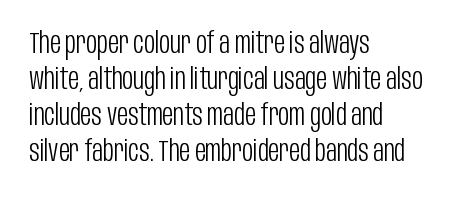
The image shows 30 px light, condensed sans-serif type, upright; set left-aligned, line spacing 1.2x, normal letter spacing, not underlined; low stroke contrast and a large x-height.
